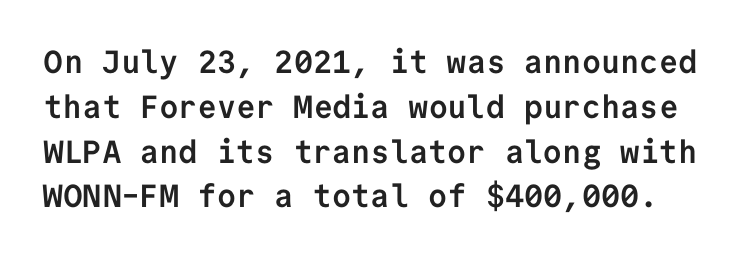
Q: Is the text bold? A: Yes.
Q: Is the text italic (slanted)? A: No, it is upright.
Q: Is the typeface a serif or a sans-serif typeface? A: Sans-serif.
Q: Is the text underlined? A: No.
Q: Is the spacing between letters normal or unusually wide? A: Normal.
Q: Is the spacing between lines tight, normal or loose? A: Normal.
Q: Width (condensed, normal, or wide)? A: Normal.
Q: Stroke contrast? A: Low.
Q: x-height? A: Medium.
Q: Monospaced? A: Yes.
